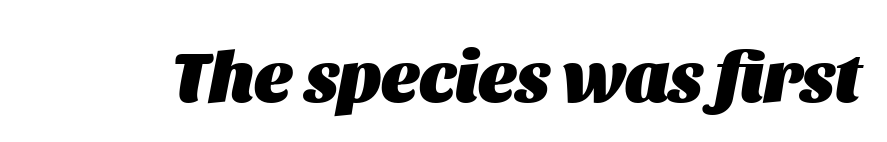
These lines keep a tight, regular rhythm from letter to letter. The gap between lines stays unmarked. Students, this is bold: see how much ink each stroke carries. The font's italic variant was chosen for this text. These lines are rendered in a variable-pitch font.
